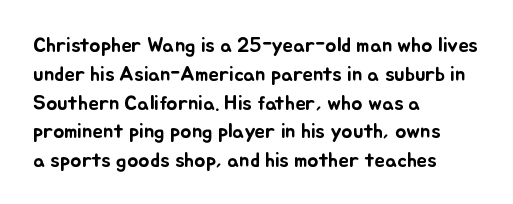
Q: Is the text italic (slanted)? A: No, it is upright.
Q: Is the text underlined? A: No.
Q: How is the paragraph aligned? A: Left-aligned.
Q: Is the spacing between letters normal or unusually wide? A: Normal.
Q: Is the spacing between lines tight, normal or loose? A: Normal.
